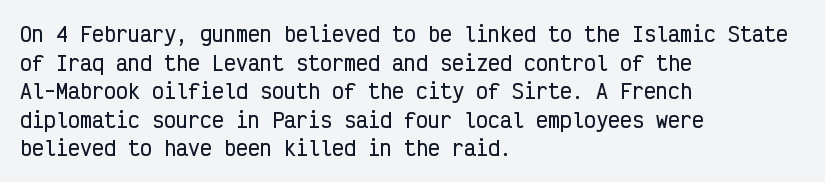
The image shows 20 px text type, upright; set left-aligned, normal line spacing (1.43x), normal letter spacing, not underlined.
